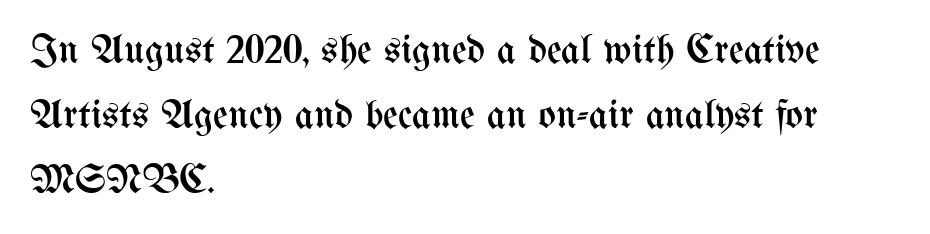
The image shows 41 px regular-weight, condensed type, upright; set left-aligned, normal line spacing (1.58x), normal letter spacing, not underlined; medium stroke contrast and a medium x-height.
